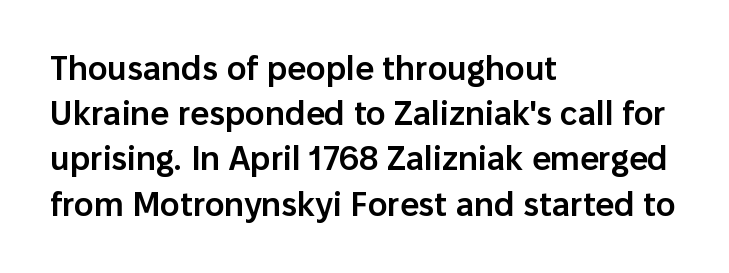
Q: Is the text bold? A: Semi-bold.
Q: Is the text italic (slanted)? A: No, it is upright.
Q: Is the typeface a serif or a sans-serif typeface? A: Sans-serif.
Q: Is the text underlined? A: No.
Q: How is the paragraph aligned? A: Left-aligned.
Q: Is the spacing between letters normal or unusually wide? A: Normal.
Q: Is the spacing between lines tight, normal or loose? A: Normal.
Q: Width (condensed, normal, or wide)? A: Normal.
Q: Stroke contrast? A: Low.
Q: x-height? A: Medium.
Q: Monospaced? A: No.
